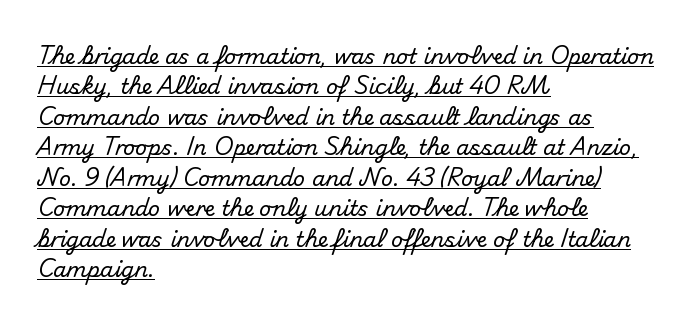
Caption: standard tracking, unaltered. The glyphs are accompanied by a horizontal stroke just below them. The setting favours the left margin, as ordinary paragraphs usually do.
